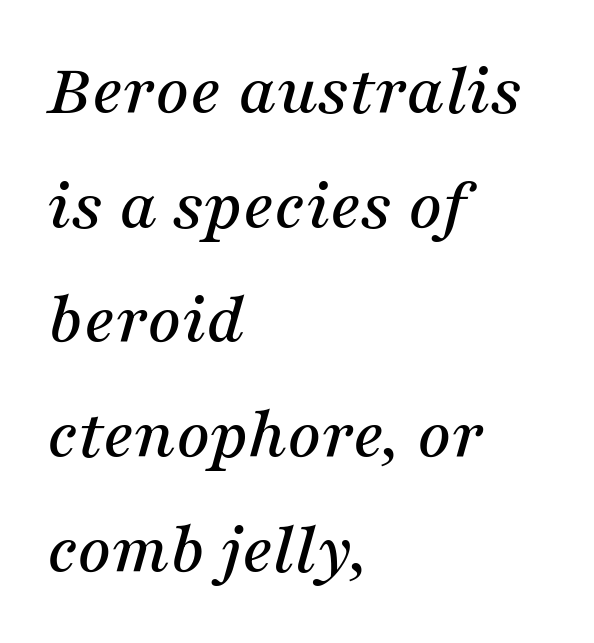
Q: Is the text italic (slanted)? A: Yes, it leans right by about 16 degrees.
Q: Is the typeface a serif or a sans-serif typeface? A: Serif.
Q: Is the text underlined? A: No.
Q: How is the paragraph aligned? A: Left-aligned.
Q: Is the spacing between letters normal or unusually wide? A: Normal.
Q: Is the spacing between lines tight, normal or loose? A: Normal.
Q: Width (condensed, normal, or wide)? A: Normal.
Q: Stroke contrast? A: Medium.
Q: x-height? A: Medium.
Q: Monospaced? A: No.
